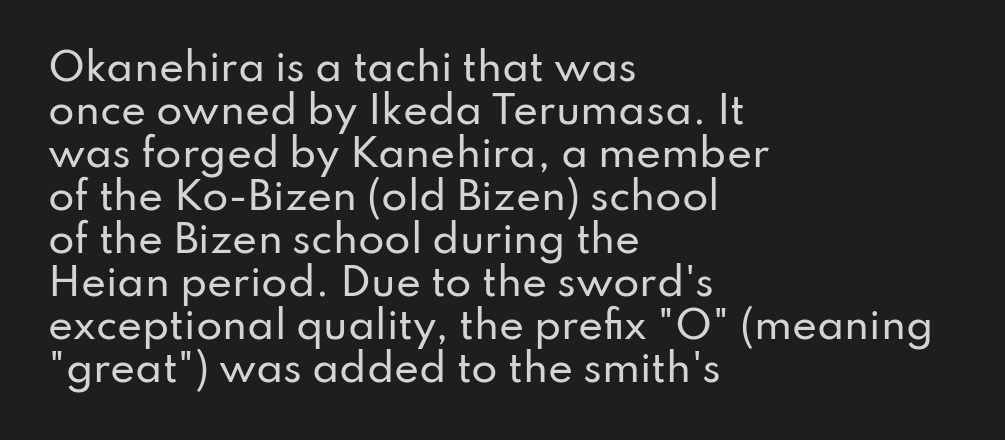
The rendering uses natural spacing where letterforms have individual widths. Serif or sans? Sans — the stroke terminals are bare. The compositor pushed each line to the left boundary. This sample uses plain, unmodified letter spacing. Leading: reduced. Glance below the letters and you will spot only blank space.
